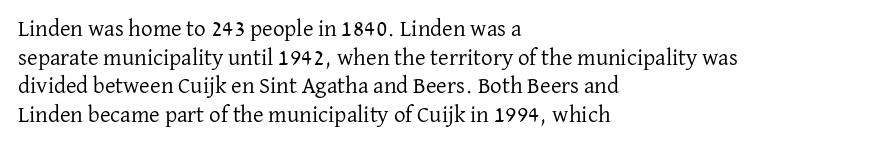
Q: Is the text bold? A: No.
Q: Is the text italic (slanted)? A: No, it is upright.
Q: Is the text underlined? A: No.
Q: How is the paragraph aligned? A: Left-aligned.
Q: Is the spacing between letters normal or unusually wide? A: Normal.
Q: Is the spacing between lines tight, normal or loose? A: Normal.
